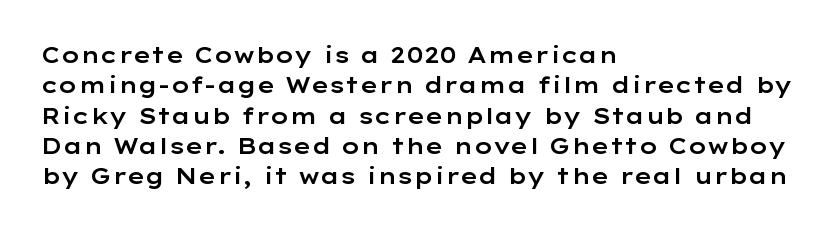
Descenders are the only things crossing below the line. The paragraph has a hard left edge and a soft right edge. Nothing unusual about the tracking: characters are spaced as the font intends. Vertically, the passage feels balanced, rows spaced as you'd expect. If you drew a line through each stem, it would be perfectly vertical.
